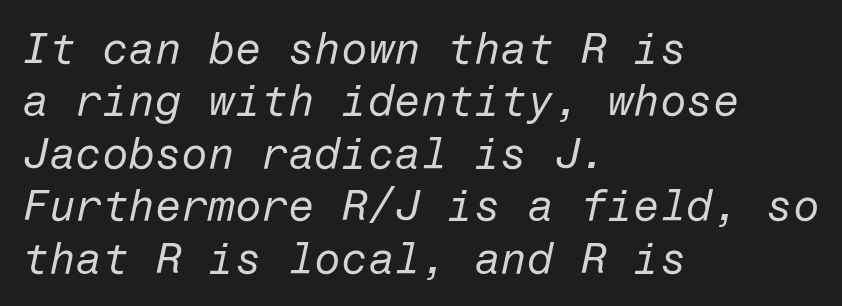
The image shows 43 px regular-weight type, italic (leaning right); set left-aligned, line spacing 1.22x, normal letter spacing, not underlined; low stroke contrast and a medium x-height.
